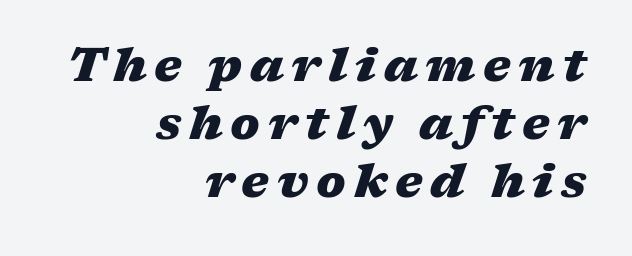
Q: Is the text bold? A: Yes.
Q: Is the text italic (slanted)? A: Yes, it leans right by about 17 degrees.
Q: Is the text underlined? A: No.
Q: How is the paragraph aligned? A: Right-aligned.
Q: Width (condensed, normal, or wide)? A: Wide.
Q: Stroke contrast? A: Medium.
Q: x-height? A: Medium.
Q: Monospaced? A: No.
